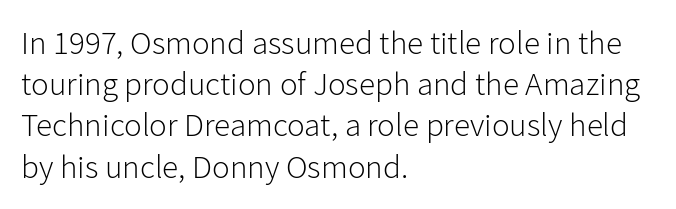
The image shows 33 px light sans-serif type, upright; set left-aligned, normal line spacing (1.25x), normal letter spacing, not underlined; low stroke contrast and a medium x-height.
